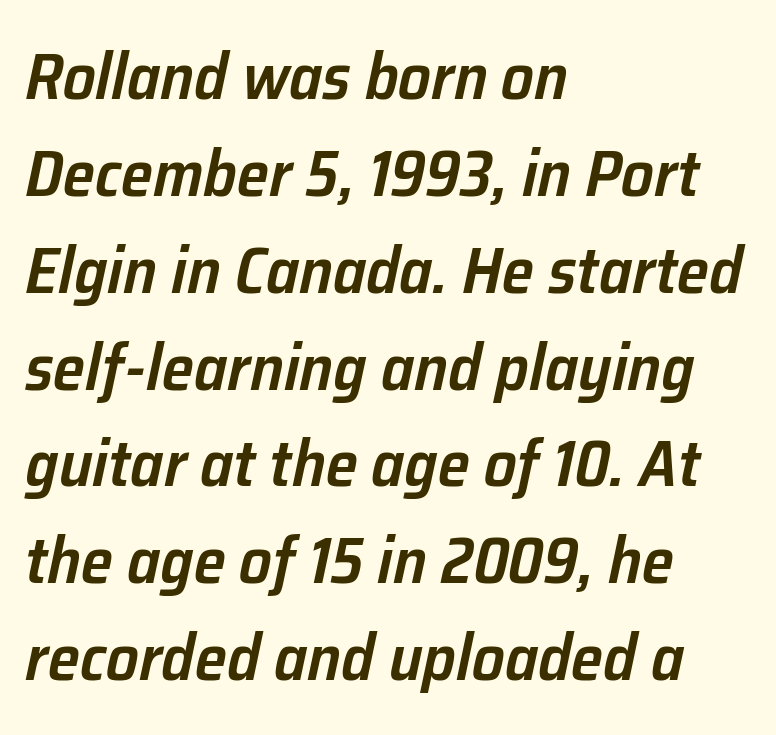
The image shows 65 px semibold type, italic (leaning right); set left-aligned, normal line spacing (1.49x), normal letter spacing, not underlined; low stroke contrast and a medium x-height.
